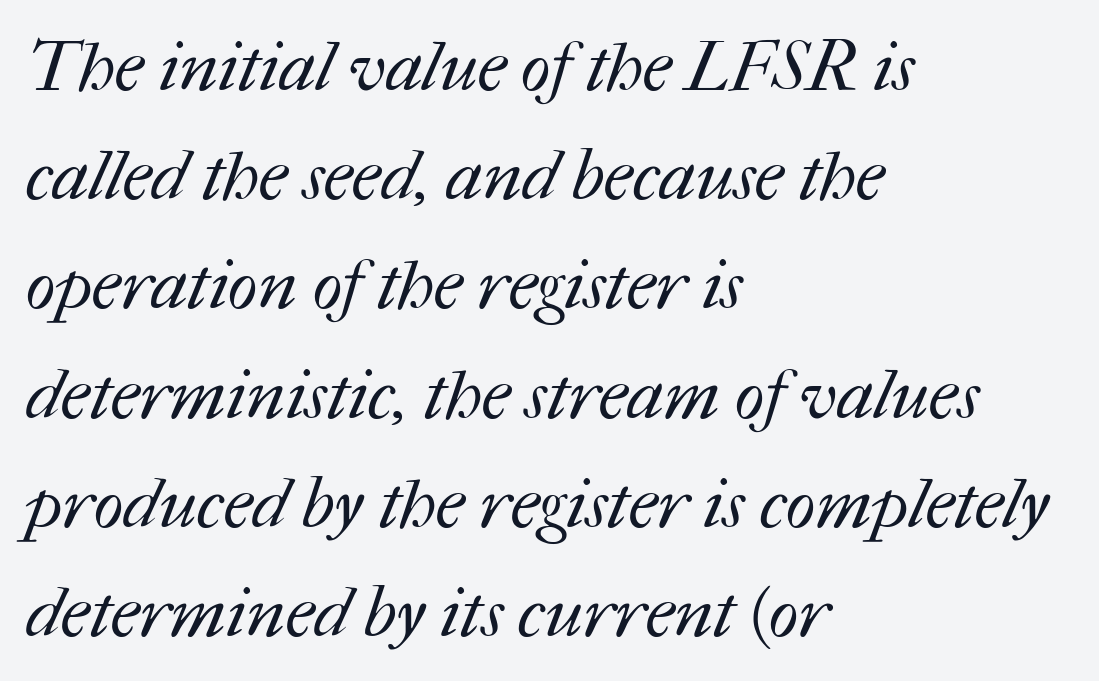
Letter spacing: default. Unmarked baselines from the first word to the last. These glyphs show unthickened strokes, regular width or finer. The leading is moderate, giving the passage an even texture. Where is the straight margin? On the left. Is this a fixed-width face? No — the glyphs have proportional, varying widths.
